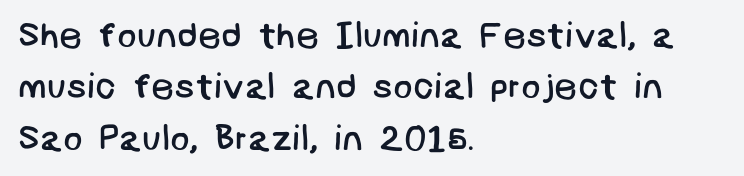
Line beginnings align vertically; line endings do not. Underlining? Definitely not there. The typesetting does not lean heavy: it is not bold. Students, note that the glyphs here touch the page at normal intervals. This sample uses a sans-serif face.
